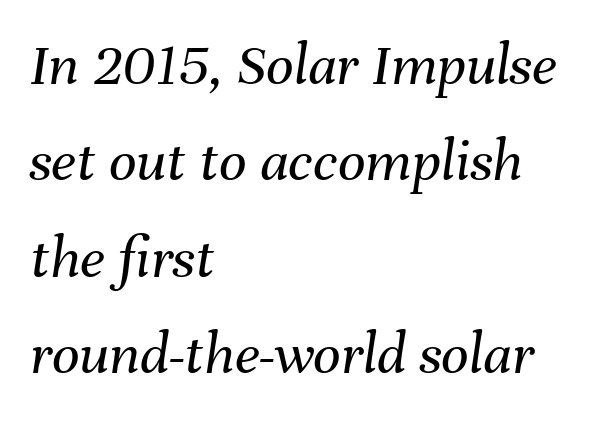
The lines in this sample share a left origin and differ only in where they stop. You could call the tracking neutral — neither tight nor loose. Vertical stems look standard width or narrower in stroke. This block has exactly the height ordinary leading produces.
